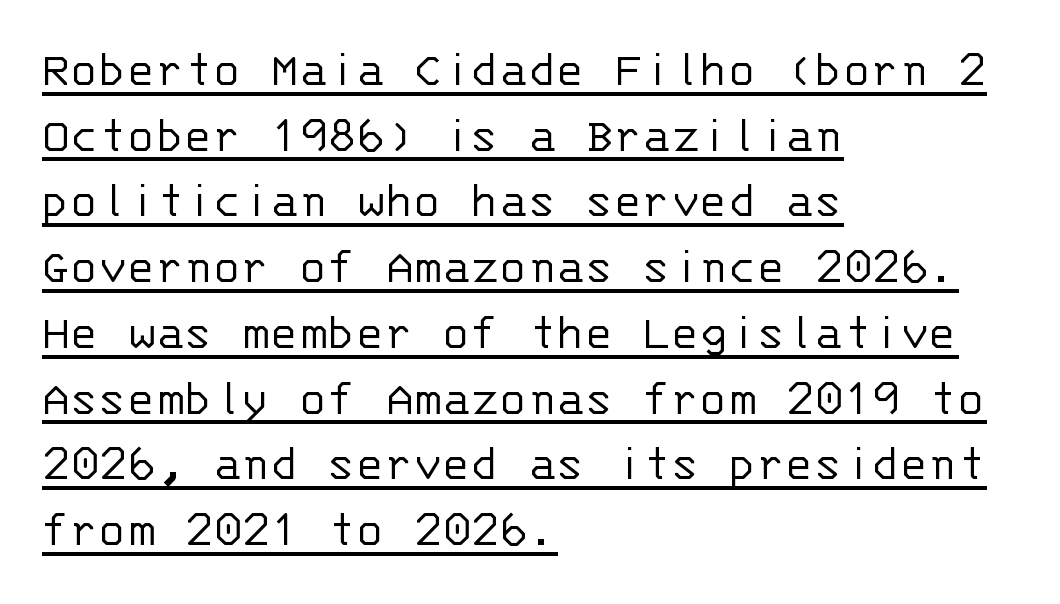
Compared with a centered layout, this one pins lines to the left instead. Each line of the rendering has a horizontal stroke beneath the glyphs. Weight: in the light-to-regular range. This is sans-serif lettering, the kind often seen on screens and signage. In terms of letterspacing, this is plain default setting.
